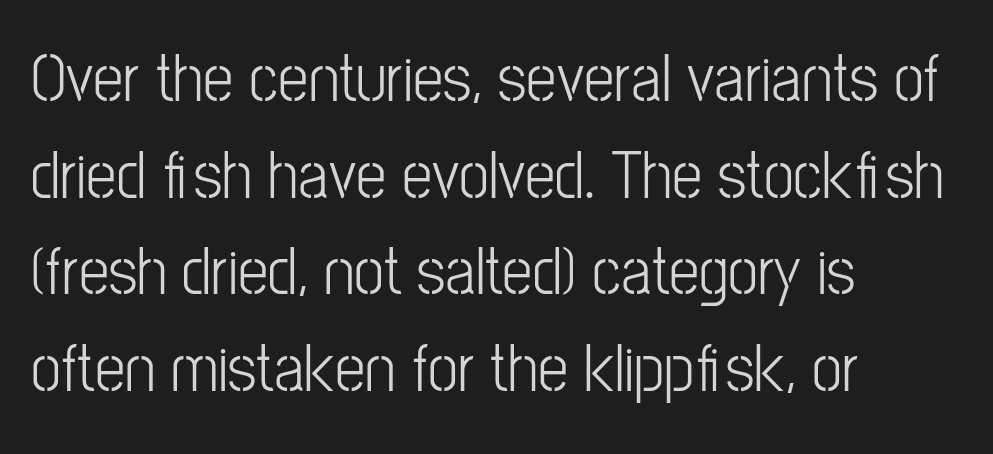
{"serif": "no", "italic": "no", "bold": "no", "weight": "light", "width": "condensed", "stroke_contrast": "low", "x_height": "medium", "monospaced": "no", "underline": "no", "align": "left", "line_spacing": "normal", "line_spacing_ratio": 1.42, "letter_spacing": "normal", "letter_spacing_em": 0.0, "glyph_px": 68}
